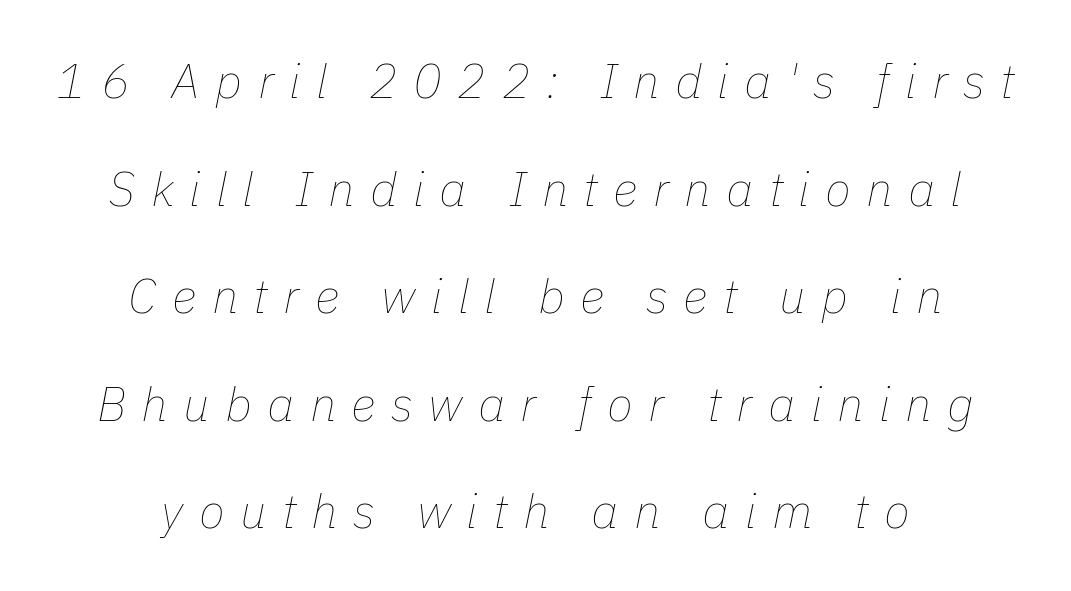
{"italic": "yes", "lean": "right", "slant_degrees": 11, "bold": "no", "weight": "thin", "width": "normal", "stroke_contrast": "low", "x_height": "medium", "monospaced": "no", "underline": "no", "align": "center", "line_spacing": "loose", "line_spacing_ratio": 2.24, "letter_spacing": "wide", "letter_spacing_em": 0.32, "glyph_px": 48}
